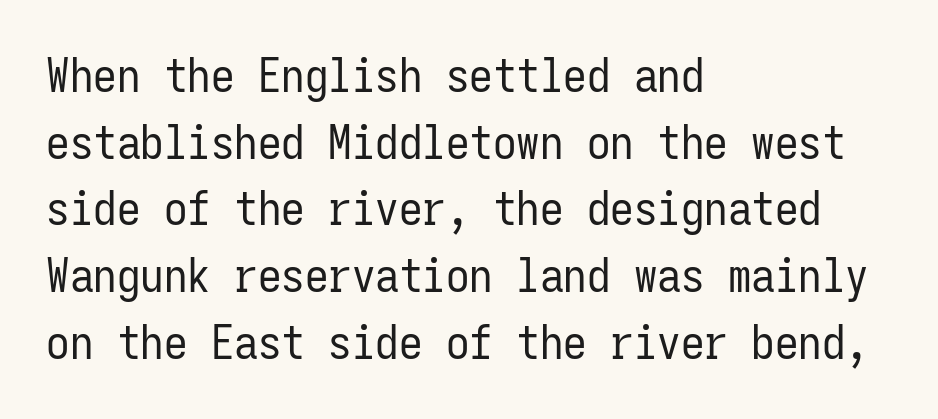
The passage shown is typeset with a sans-serif family. Notice how descenders clear the ascenders below comfortably — that's standard leading. Caption: multi-line text, flush left, ragged right. You can tell it's not italic because the verticals are truly vertical. The passage shown is typed in a monospace face where columns stay perfectly aligned. Just letters on the line, the space beneath them empty.
